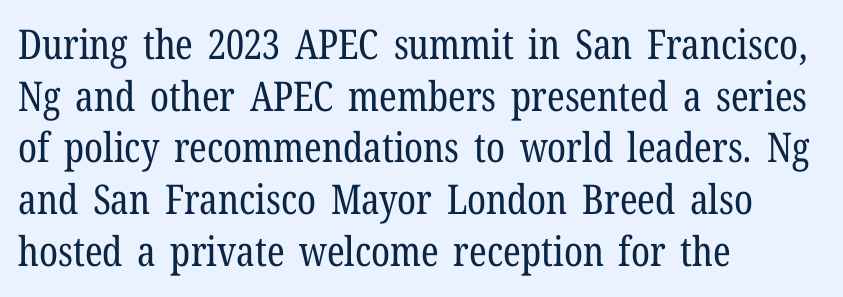
The image shows 41 px regular-weight, condensed serif type, upright; set left-aligned, normal line spacing (1.26x), normal letter spacing, not underlined; low stroke contrast and a medium x-height.
